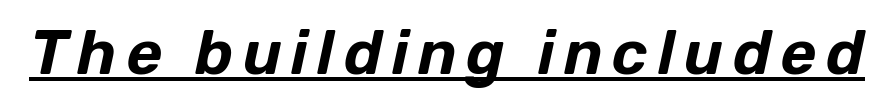
Q: Is the text italic (slanted)? A: Yes, it leans right by about 12 degrees.
Q: Is the text underlined? A: Yes.
Q: Width (condensed, normal, or wide)? A: Normal.
Q: Stroke contrast? A: Low.
Q: x-height? A: Medium.
Q: Monospaced? A: No.
